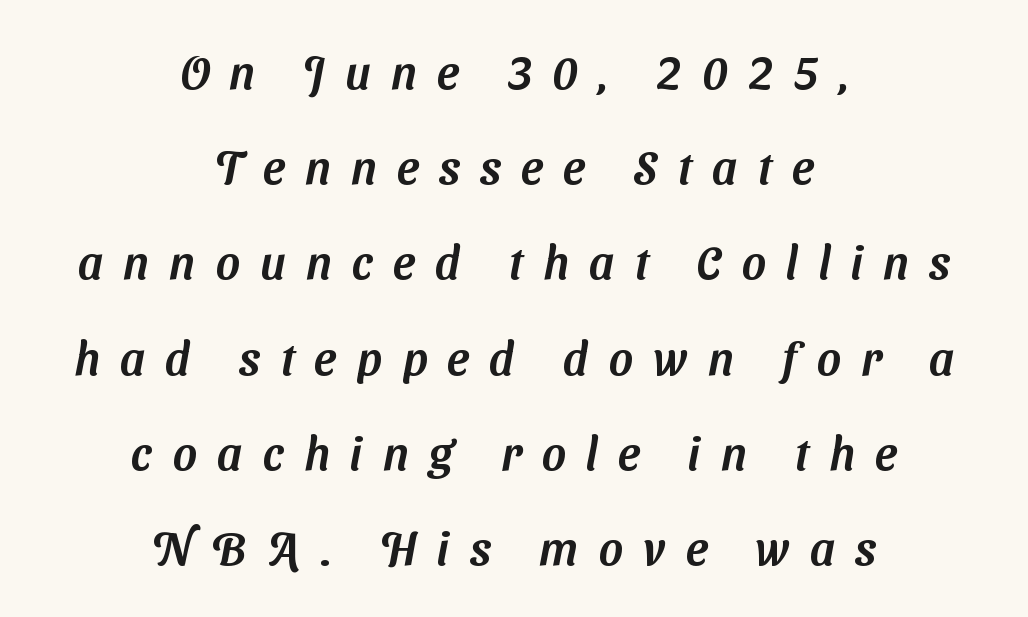
Q: Is the typeface a serif or a sans-serif typeface? A: Sans-serif.
Q: Is the text underlined? A: No.
Q: How is the paragraph aligned? A: Centered.
Q: Is the spacing between letters normal or unusually wide? A: Unusually wide.
Q: Is the spacing between lines tight, normal or loose? A: Loose.
Q: Width (condensed, normal, or wide)? A: Normal.
Q: Stroke contrast? A: Medium.
Q: x-height? A: Medium.
Q: Monospaced? A: No.
